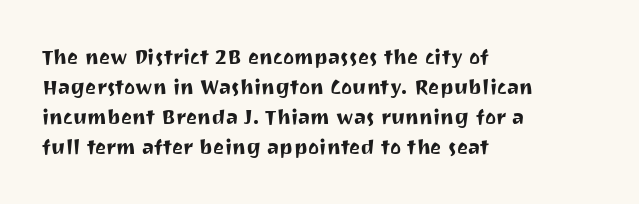
The image shows 21 px text type, upright; set left-aligned, normal line spacing (1.43x), normal letter spacing, not underlined.
